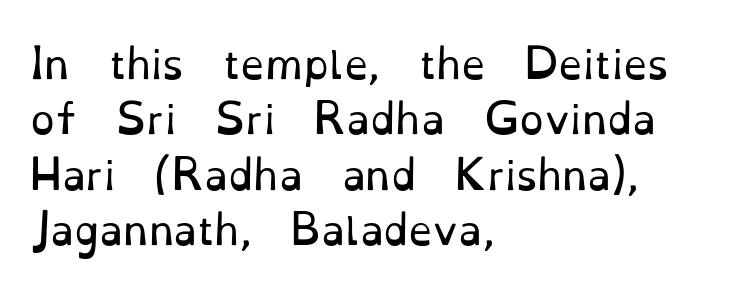
The glyphs are unaccompanied by any horizontal stroke below them. The strokes are not fattened; the text isn't bold. Standard letterfit; no display-style spreading of the glyphs. The lines in this sample share a left origin and differ only in where they stop.
